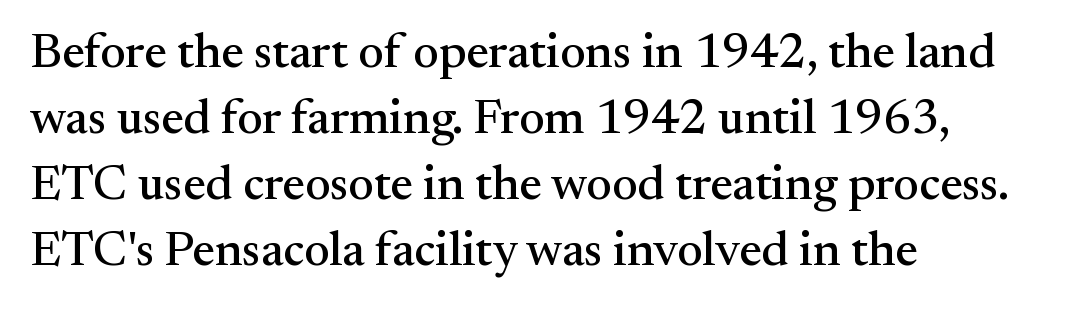
The baseline area is clear. Look at the bottom of the vertical strokes: they flare into serifs here. Vertical spacing — default. This rendering uses left alignment, leaving the right contour irregular.
